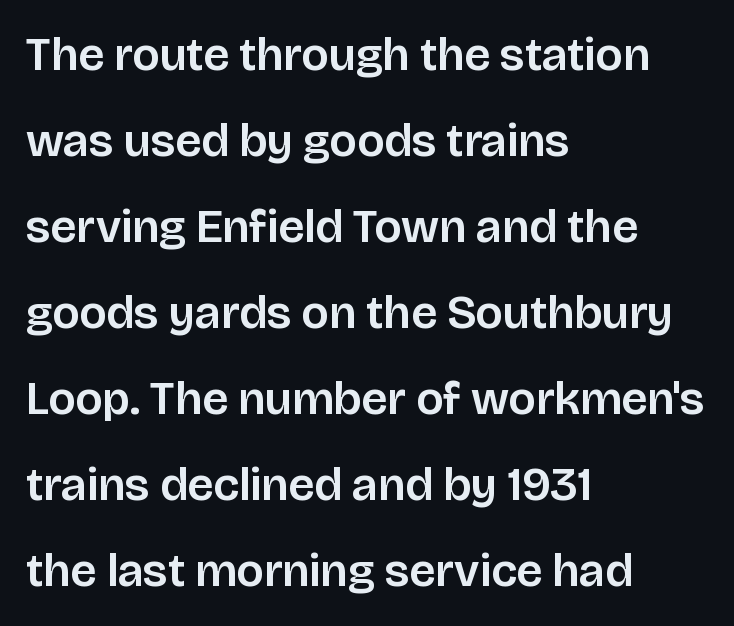
Q: Is the text italic (slanted)? A: No, it is upright.
Q: Is the typeface a serif or a sans-serif typeface? A: Sans-serif.
Q: Is the text underlined? A: No.
Q: How is the paragraph aligned? A: Left-aligned.
Q: Is the spacing between letters normal or unusually wide? A: Normal.
Q: Width (condensed, normal, or wide)? A: Normal.
Q: Stroke contrast? A: Low.
Q: x-height? A: Large.
Q: Monospaced? A: No.
